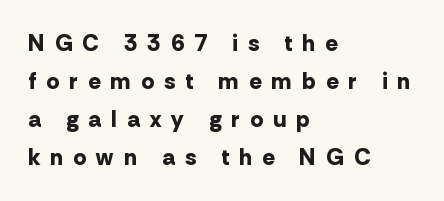
{"italic": "no", "bold": "yes", "underline": "no", "align": "left", "line_spacing": "normal", "line_spacing_ratio": 1.65, "letter_spacing": "wide", "letter_spacing_em": 0.45, "glyph_px": 23}
